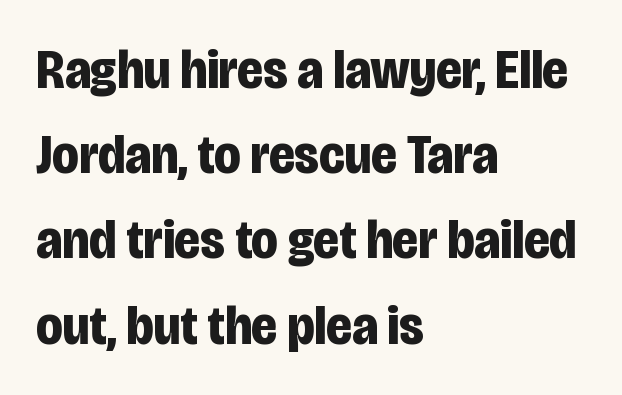
Is this a fixed-width face? No — the glyphs have proportional, varying widths. Short note: letters normally spaced. Caption: bold face, heavy strokes. A student would call this left alignment; a typographer would say flush left, rag right. One glance says typical: line gaps are just what's usual.
